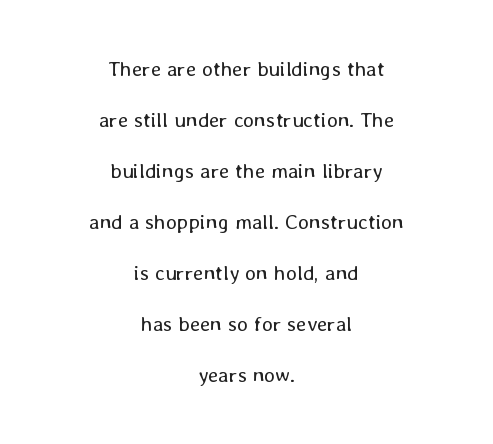
Widely set lines give the paragraph a tall, airy silhouette. Think standard paragraph weight, or any step lighter than that. The text block is weighted toward neither margin, spreading evenly from the middle. Nothing unusual about the tracking: characters are spaced as the font intends. You can tell it's not italic because the verticals are truly vertical. The passage shown is not underscored anywhere.
